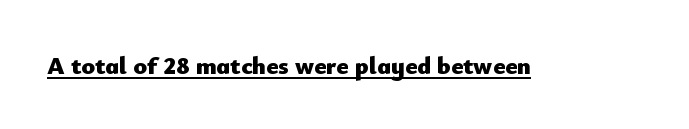
Q: Is the text bold? A: Yes.
Q: Is the text italic (slanted)? A: No, it is upright.
Q: Is the text underlined? A: Yes.
Q: Is the spacing between letters normal or unusually wide? A: Normal.
